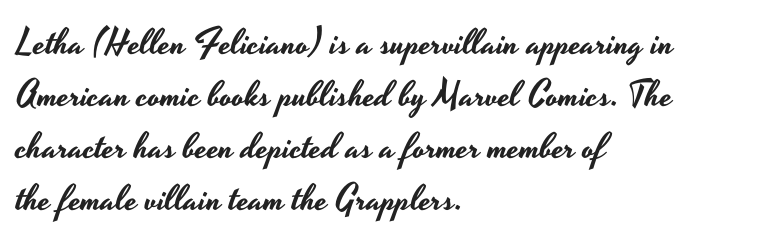
{"serif": "no", "width": "wide", "stroke_contrast": "low", "x_height": "small", "monospaced": "no", "underline": "no", "align": "left", "line_spacing": "normal", "line_spacing_ratio": 1.44, "letter_spacing": "normal", "letter_spacing_em": 0.0, "glyph_px": 36}
